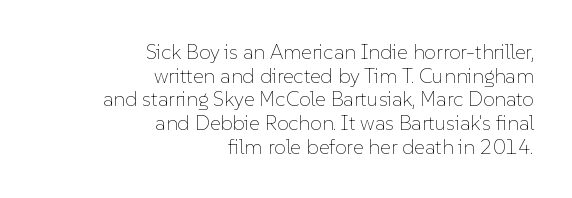
{"italic": "no", "bold": "no", "underline": "no", "align": "right", "line_spacing": "tight", "line_spacing_ratio": 1.13, "letter_spacing": "normal", "letter_spacing_em": 0.0, "glyph_px": 21}
